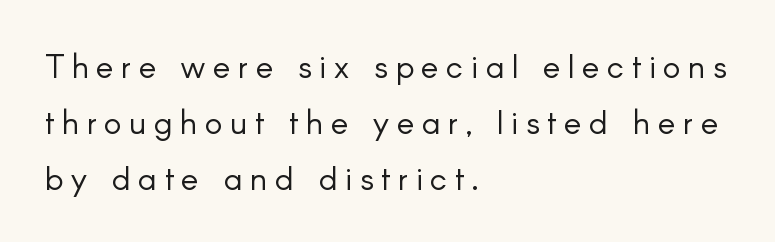
Q: Is the text bold? A: No.
Q: Is the text italic (slanted)? A: No, it is upright.
Q: Is the typeface a serif or a sans-serif typeface? A: Sans-serif.
Q: Is the text underlined? A: No.
Q: How is the paragraph aligned? A: Left-aligned.
Q: Is the spacing between letters normal or unusually wide? A: Unusually wide.
Q: Is the spacing between lines tight, normal or loose? A: Normal.
Q: Width (condensed, normal, or wide)? A: Normal.
Q: Stroke contrast? A: Low.
Q: x-height? A: Small.
Q: Monospaced? A: No.
